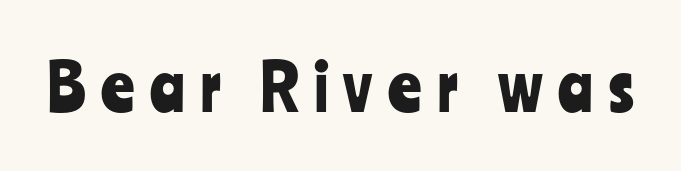
The image shows 64 px condensed sans-serif type, upright; set unusually wide letter spacing (+0.25 em), not underlined; low stroke contrast and a medium x-height.
